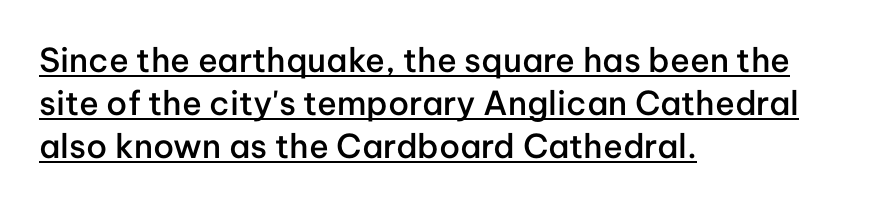
{"serif": "no", "italic": "no", "bold": "semi", "weight": "semibold", "width": "normal", "stroke_contrast": "low", "x_height": "medium", "monospaced": "no", "underline": "yes", "align": "left", "line_spacing": "normal", "line_spacing_ratio": 1.3, "letter_spacing": "normal", "letter_spacing_em": 0.0, "glyph_px": 33}
